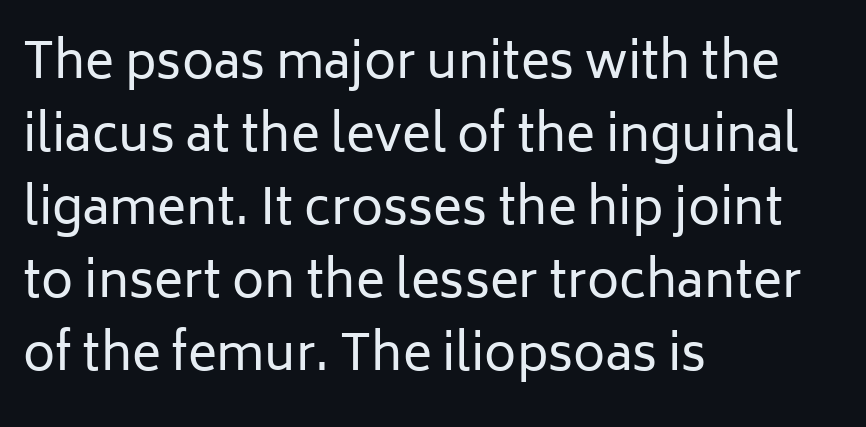
{"serif": "no", "italic": "no", "bold": "no", "weight": "regular", "width": "normal", "stroke_contrast": "low", "x_height": "medium", "monospaced": "no", "underline": "no", "align": "left", "line_spacing": "normal", "line_spacing_ratio": 1.49, "letter_spacing": "normal", "letter_spacing_em": 0.0, "glyph_px": 49}
